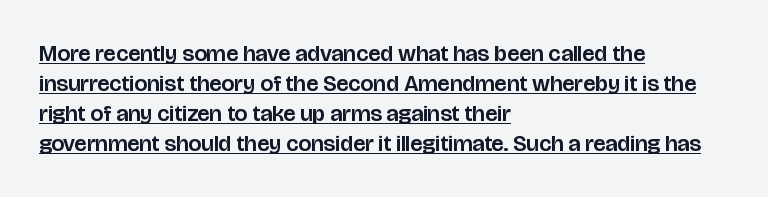
Every word sits above its own underline. Designer's note — italics off, roman on. The tracking reads as untouched default to a designer's eye. Line spacing here is normal.
